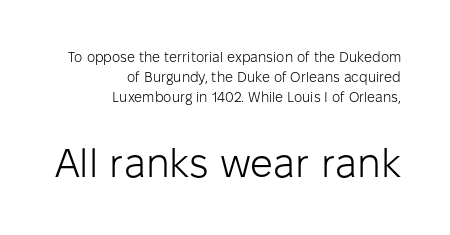
The image shows 40 px light sans-serif type, upright; set right-aligned, normal line spacing (1.43x), normal letter spacing, not underlined; the second (bottom) block is 2.86x larger; low stroke contrast and a medium x-height.
